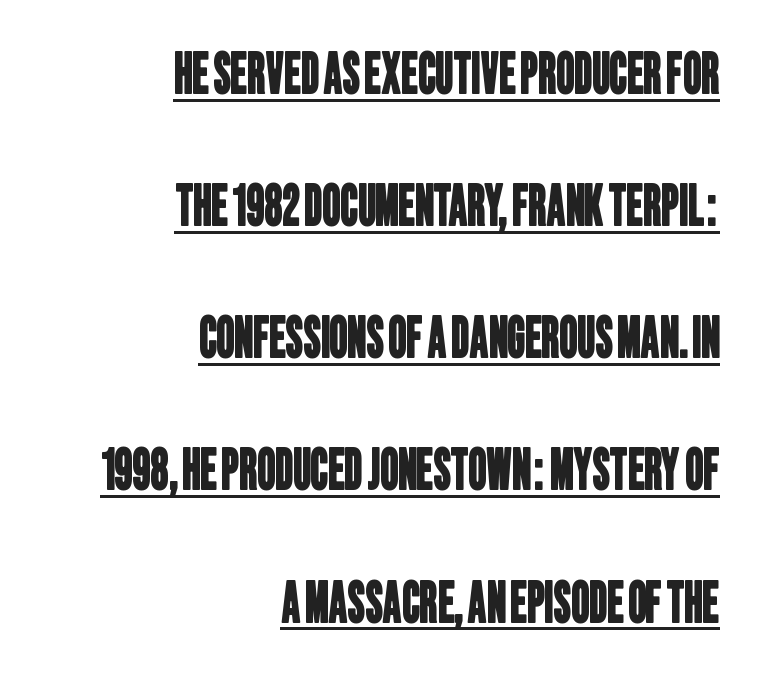
The image shows 56 px condensed sans-serif type; set right-aligned, loose line spacing (2.36x), normal letter spacing, underlined; low stroke contrast and a large x-height.
